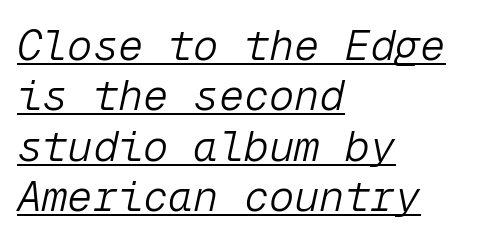
{"italic": "yes", "lean": "right", "slant_degrees": 12, "bold": "no", "weight": "light", "width": "normal", "stroke_contrast": "low", "x_height": "medium", "monospaced": "yes", "underline": "yes", "align": "left", "line_spacing_ratio": 1.2, "letter_spacing": "normal", "letter_spacing_em": 0.0, "glyph_px": 42}
